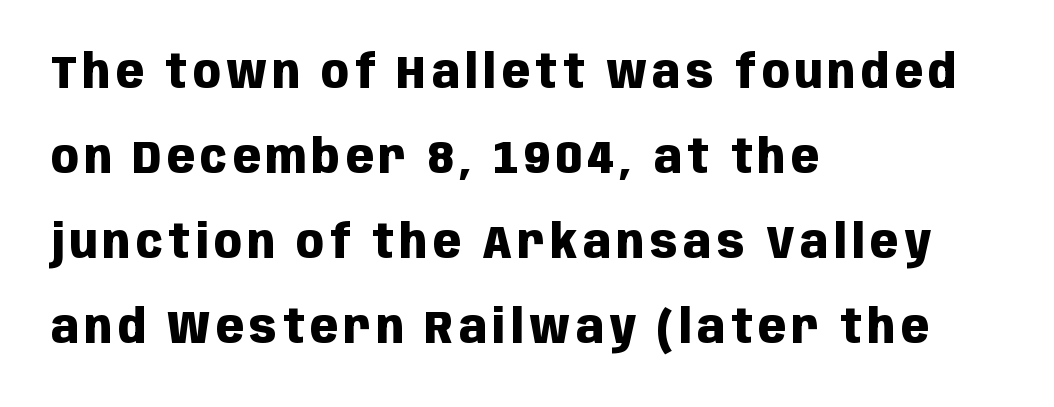
Are there feet on the stems? There aren't — it's a sans. Notice how the stems are strictly vertical — no italics here. The foot of each line stays bare and open. Strokes here are thick enough to call this a true bold.
